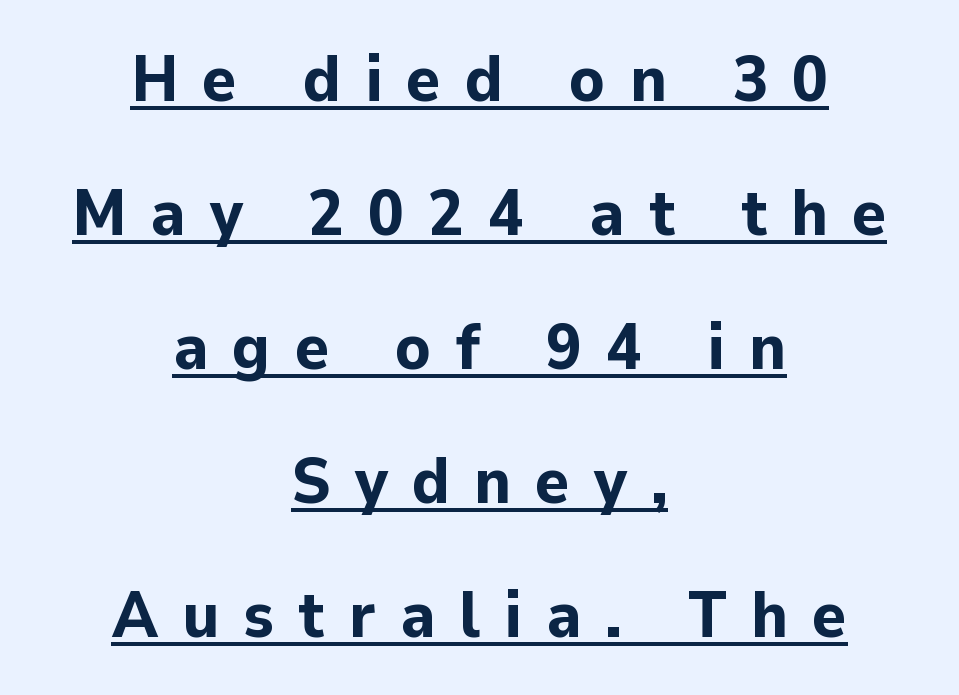
Q: Is the text bold? A: Yes.
Q: Is the text italic (slanted)? A: No, it is upright.
Q: Is the typeface a serif or a sans-serif typeface? A: Sans-serif.
Q: Is the text underlined? A: Yes.
Q: How is the paragraph aligned? A: Centered.
Q: Is the spacing between letters normal or unusually wide? A: Unusually wide.
Q: Is the spacing between lines tight, normal or loose? A: Loose.
Q: Width (condensed, normal, or wide)? A: Normal.
Q: Stroke contrast? A: Low.
Q: x-height? A: Medium.
Q: Monospaced? A: No.
